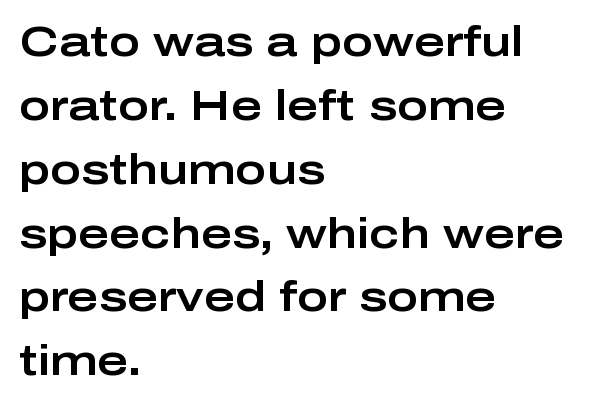
{"serif": "no", "italic": "no", "width": "wide", "stroke_contrast": "low", "x_height": "medium", "monospaced": "no", "underline": "no", "align": "left", "line_spacing": "normal", "line_spacing_ratio": 1.52, "letter_spacing": "normal", "letter_spacing_em": 0.0, "glyph_px": 42}
